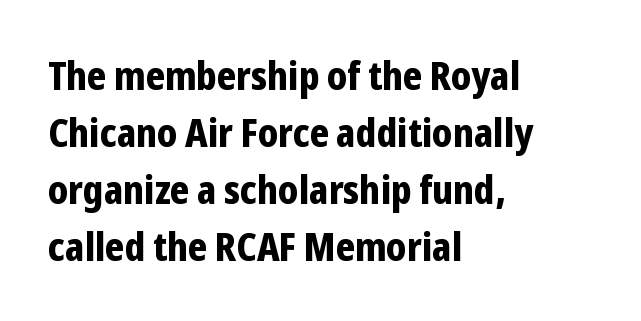
{"serif": "no", "italic": "no", "bold": "yes", "weight": "bold", "width": "condensed", "stroke_contrast": "low", "x_height": "medium", "monospaced": "no", "underline": "no", "align": "left", "line_spacing": "normal", "line_spacing_ratio": 1.46, "letter_spacing": "normal", "letter_spacing_em": 0.0, "glyph_px": 39}
